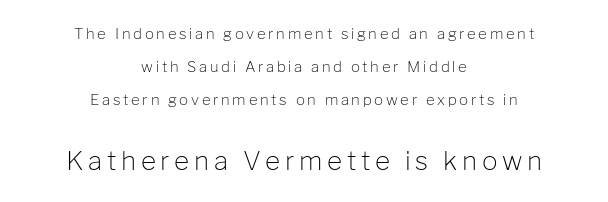
Q: Is the text bold? A: No.
Q: Is the text italic (slanted)? A: No, it is upright.
Q: Is the text underlined? A: No.
Q: How is the paragraph aligned? A: Centered.
Q: Is the spacing between lines tight, normal or loose? A: Loose.
Q: Which block of text is set in a larger size, the first (top) or the second (bottom)? A: The second (bottom) one.
